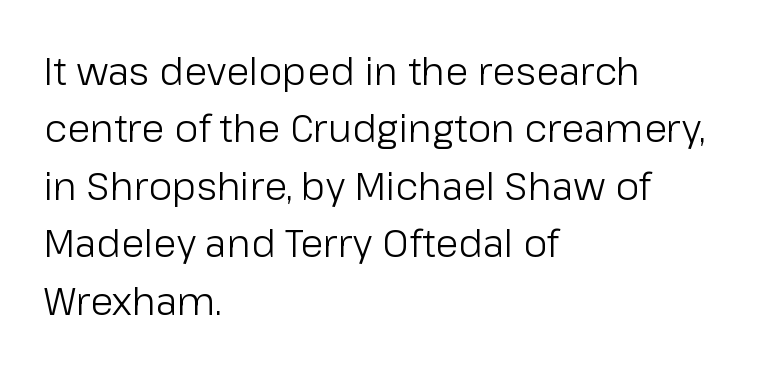
The image shows 38 px light sans-serif type, upright; set left-aligned, normal line spacing (1.51x), normal letter spacing, not underlined; low stroke contrast and a medium x-height.
